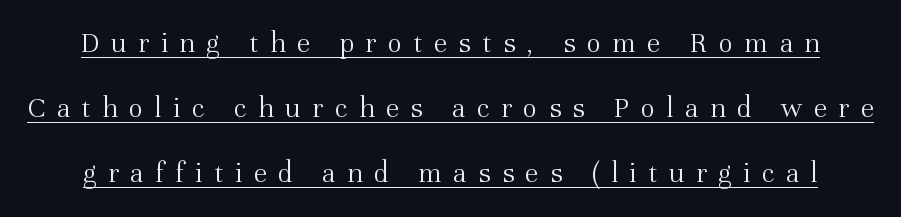
Q: Is the text bold? A: No.
Q: Is the text italic (slanted)? A: No, it is upright.
Q: Is the typeface a serif or a sans-serif typeface? A: Serif.
Q: Is the text underlined? A: Yes.
Q: Is the spacing between letters normal or unusually wide? A: Unusually wide.
Q: Is the spacing between lines tight, normal or loose? A: Loose.
Q: Width (condensed, normal, or wide)? A: Normal.
Q: Stroke contrast? A: Medium.
Q: x-height? A: Medium.
Q: Monospaced? A: No.
